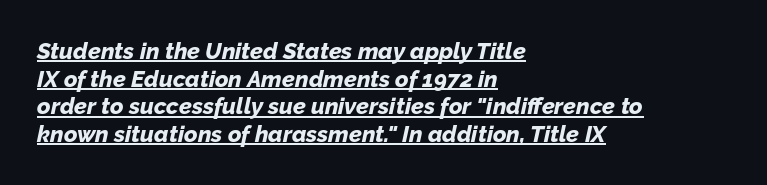
{"italic": "yes", "lean": "right", "slant_degrees": 12, "bold": "yes", "underline": "yes", "align": "left", "line_spacing_ratio": 1.2, "letter_spacing": "normal", "letter_spacing_em": 0.0, "glyph_px": 23}
